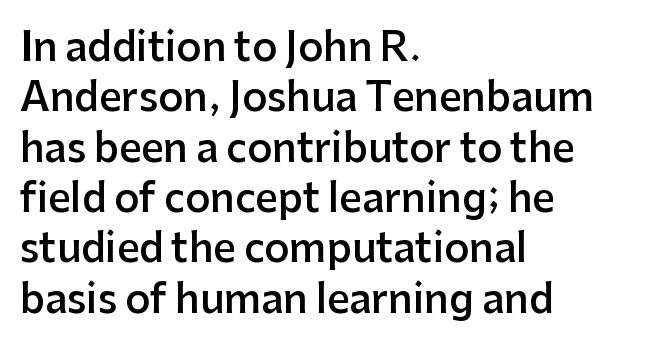
The sample has been set in demibold, a notch under bold. Note: no serifs on the glyphs. The letters advance in unequal steps, a hallmark of proportional type. Underlining? Definitely not there. You could call the tracking neutral — neither tight nor loose. These lines sit exactly where default settings would place them.
